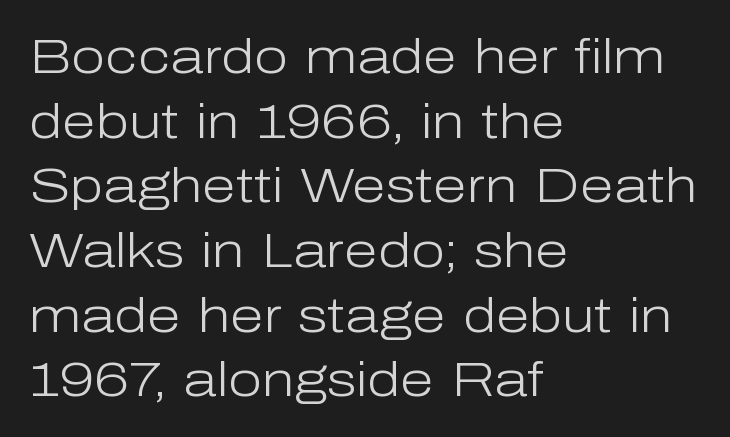
The image shows 49 px light sans-serif type, upright; set left-aligned, normal line spacing (1.32x), normal letter spacing, not underlined; low stroke contrast and a medium x-height.
